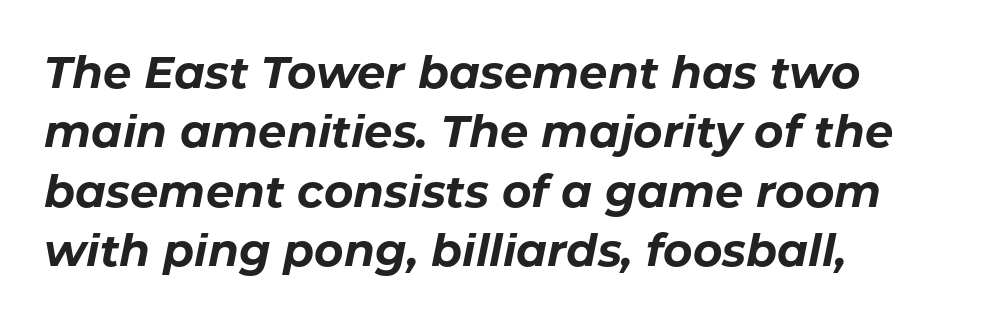
The image shows 45 px bold type, italic (leaning right); set left-aligned, normal line spacing (1.32x), normal letter spacing, not underlined; low stroke contrast and a medium x-height.
